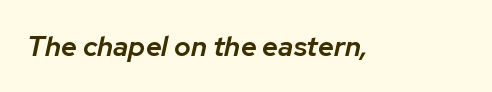
The image shows 28 px semibold type, italic (leaning right); set normal letter spacing, not underlined; low stroke contrast and a medium x-height.
